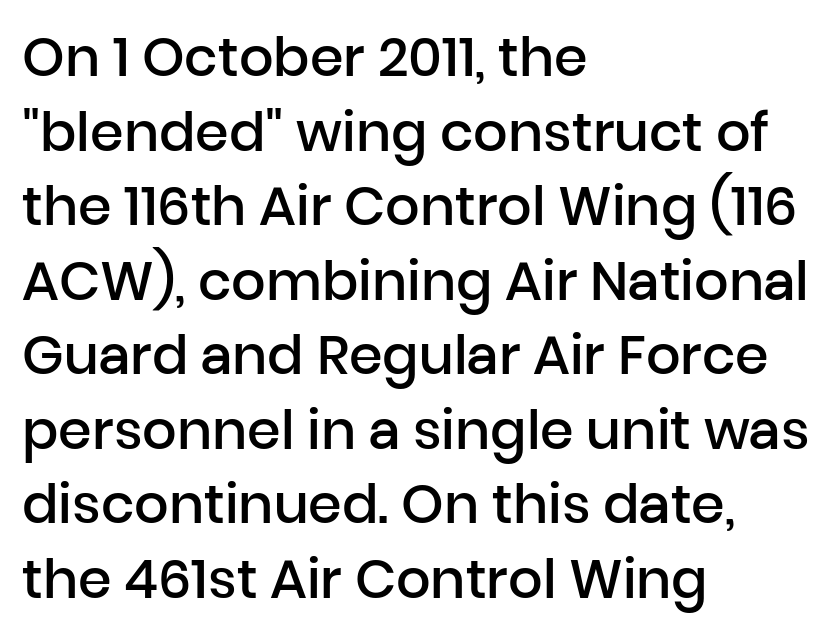
{"serif": "no", "italic": "no", "bold": "semi", "weight": "semibold", "width": "normal", "stroke_contrast": "low", "x_height": "medium", "monospaced": "no", "underline": "no", "align": "left", "line_spacing": "normal", "line_spacing_ratio": 1.38, "letter_spacing": "normal", "letter_spacing_em": 0.0, "glyph_px": 54}
